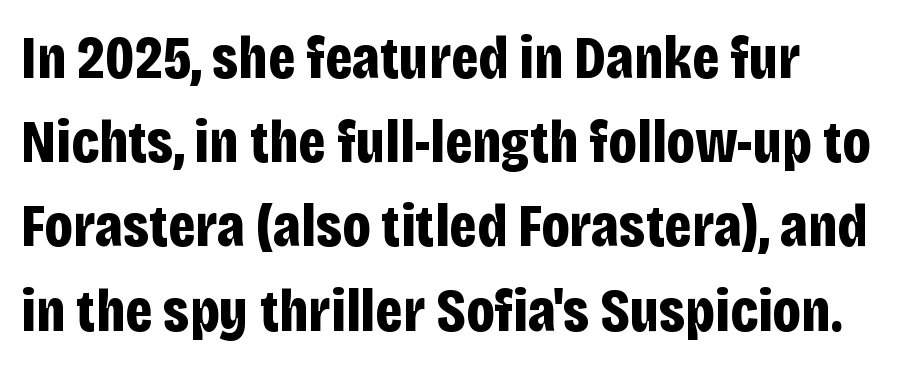
{"serif": "no", "italic": "no", "bold": "yes", "weight": "bold", "width": "condensed", "stroke_contrast": "low", "x_height": "large", "monospaced": "no", "underline": "no", "line_spacing": "normal", "line_spacing_ratio": 1.38, "letter_spacing": "normal", "letter_spacing_em": 0.0, "glyph_px": 61}
